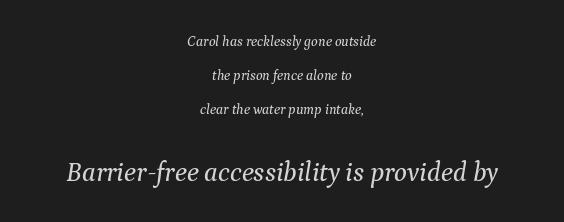
Q: Is the text italic (slanted)? A: Yes, it leans right by about 9 degrees.
Q: Is the text underlined? A: No.
Q: How is the paragraph aligned? A: Centered.
Q: Is the spacing between letters normal or unusually wide? A: Normal.
Q: Is the spacing between lines tight, normal or loose? A: Loose.
Q: Which block of text is set in a larger size, the first (top) or the second (bottom)? A: The second (bottom) one.
